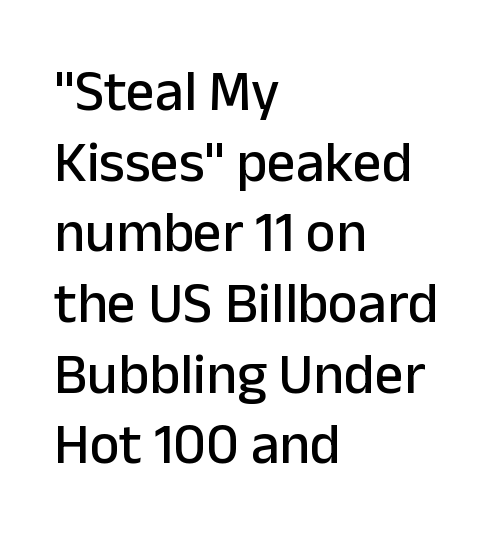
Q: Is the text italic (slanted)? A: No, it is upright.
Q: Is the typeface a serif or a sans-serif typeface? A: Sans-serif.
Q: Is the text underlined? A: No.
Q: How is the paragraph aligned? A: Left-aligned.
Q: Is the spacing between letters normal or unusually wide? A: Normal.
Q: Width (condensed, normal, or wide)? A: Normal.
Q: Stroke contrast? A: Low.
Q: x-height? A: Medium.
Q: Monospaced? A: No.
